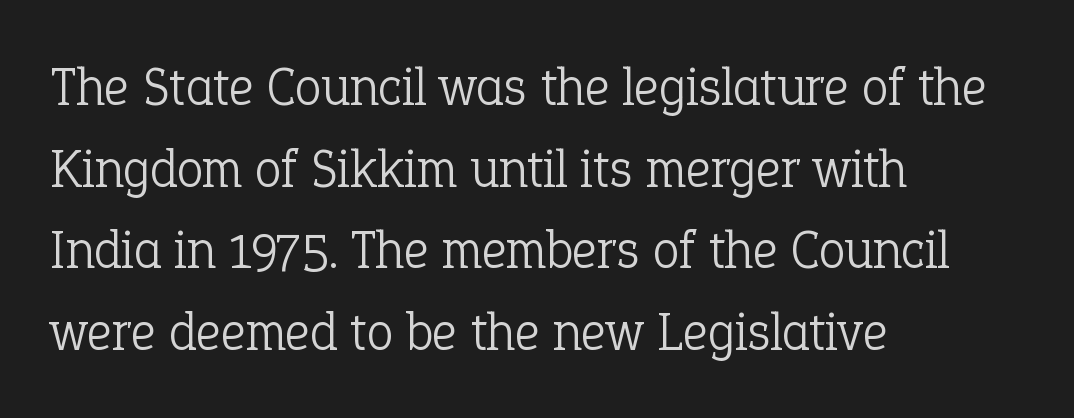
The image shows 54 px light serif type, upright; set left-aligned, normal line spacing (1.51x), normal letter spacing, not underlined; low stroke contrast and a medium x-height.
